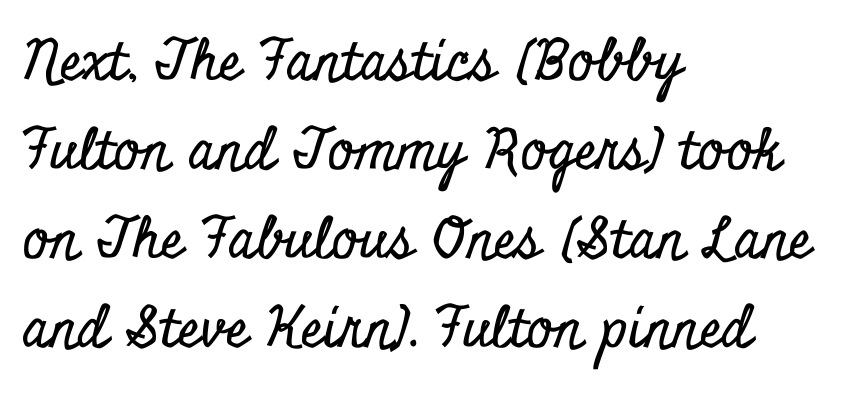
The image shows 56 px condensed serif type; set left-aligned, normal line spacing (1.59x), normal letter spacing, not underlined; low stroke contrast and a small x-height.
